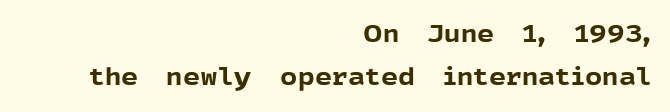
The image shows 24 px bold type, upright; set right-aligned, line spacing 1.8x, normal letter spacing, not underlined.
